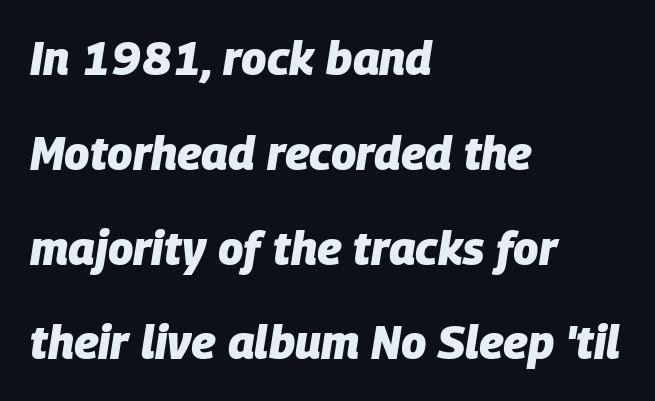
{"italic": "yes", "lean": "right", "slant_degrees": 9, "bold": "yes", "weight": "heavy", "width": "normal", "stroke_contrast": "low", "x_height": "large", "monospaced": "no", "underline": "no", "align": "left", "line_spacing": "loose", "line_spacing_ratio": 2.06, "letter_spacing": "normal", "letter_spacing_em": 0.0, "glyph_px": 46}
